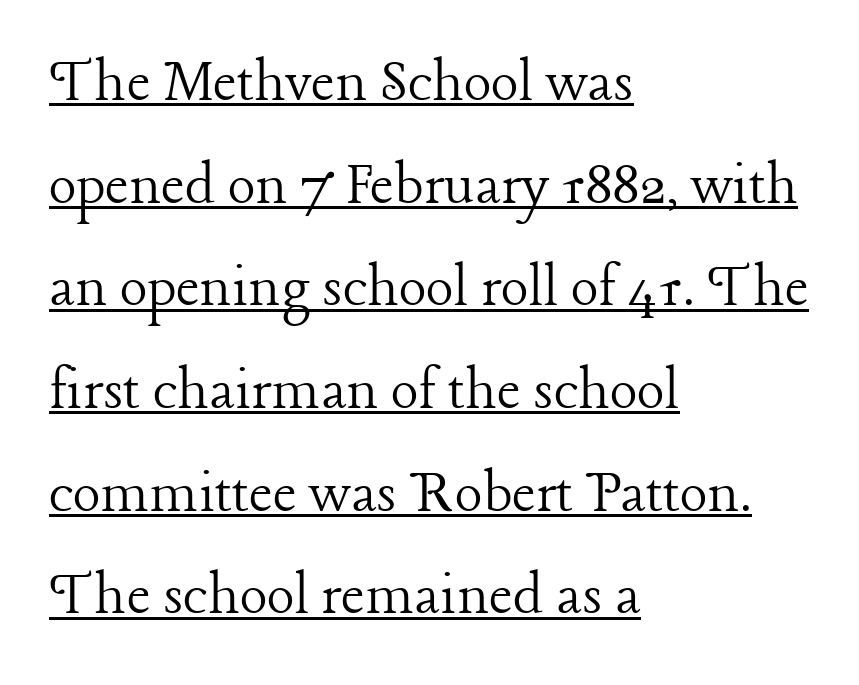
Q: Is the text bold? A: No.
Q: Is the text italic (slanted)? A: No, it is upright.
Q: Is the typeface a serif or a sans-serif typeface? A: Serif.
Q: Is the text underlined? A: Yes.
Q: How is the paragraph aligned? A: Left-aligned.
Q: Is the spacing between letters normal or unusually wide? A: Normal.
Q: Is the spacing between lines tight, normal or loose? A: Normal.
Q: Width (condensed, normal, or wide)? A: Normal.
Q: Stroke contrast? A: Low.
Q: x-height? A: Medium.
Q: Monospaced? A: No.
